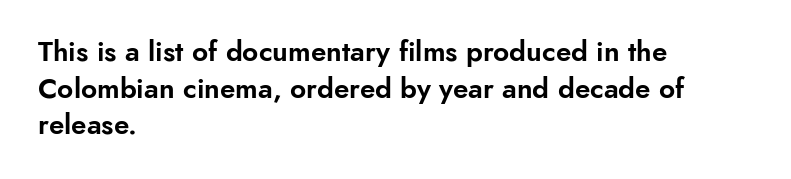
Q: Is the text italic (slanted)? A: No, it is upright.
Q: Is the typeface a serif or a sans-serif typeface? A: Sans-serif.
Q: Is the text underlined? A: No.
Q: How is the paragraph aligned? A: Left-aligned.
Q: Is the spacing between letters normal or unusually wide? A: Normal.
Q: Is the spacing between lines tight, normal or loose? A: Normal.
Q: Width (condensed, normal, or wide)? A: Normal.
Q: Stroke contrast? A: Low.
Q: x-height? A: Small.
Q: Monospaced? A: No.
